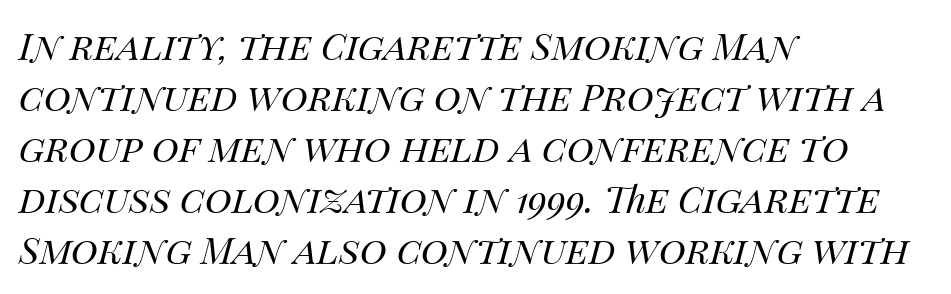
Left-aligned paragraph, ragged on the right. Nothing heavy about these letters — not bold at all. Caption: standard tracking, unaltered. Whoever set this chose a conventional vertical rhythm. Here the designer chose a conventional face with non-uniform glyph widths. Emphasis-style slanted type is in use.
